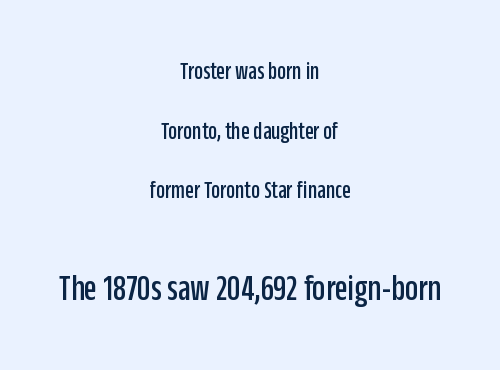
The lower block of text is set noticeably larger than the block above it. Vertical spacing — loose. Honestly, the letter spacing is just normal — you wouldn't notice it. In terms of posture, this sample is upright. The passage shown is typed in a proportional face where columns would drift. The passage shown is typeset with a sans-serif family.
